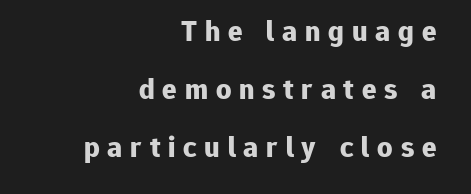
{"serif": "no", "italic": "no", "bold": "yes", "weight": "bold", "width": "normal", "stroke_contrast": "low", "x_height": "medium", "monospaced": "no", "underline": "no", "align": "right", "line_spacing": "loose", "line_spacing_ratio": 1.93, "letter_spacing": "wide", "letter_spacing_em": 0.26, "glyph_px": 30}
